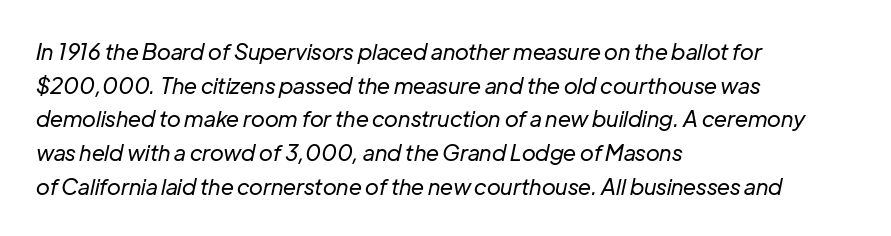
The image shows 22 px text type, italic (leaning right); set left-aligned, normal line spacing (1.53x), normal letter spacing, not underlined.
